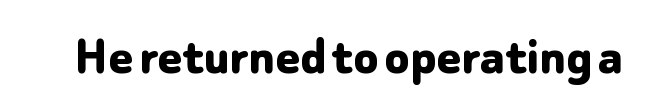
The image shows 57 px bold sans-serif type, upright; set normal letter spacing, not underlined; low stroke contrast and a medium x-height.
